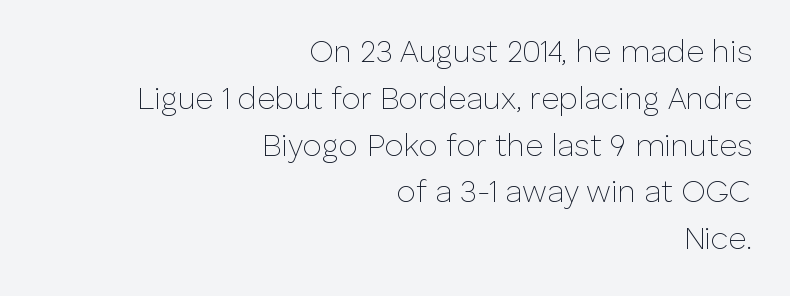
Q: Is the text bold? A: No.
Q: Is the text italic (slanted)? A: No, it is upright.
Q: Is the typeface a serif or a sans-serif typeface? A: Sans-serif.
Q: Is the text underlined? A: No.
Q: How is the paragraph aligned? A: Right-aligned.
Q: Is the spacing between letters normal or unusually wide? A: Normal.
Q: Is the spacing between lines tight, normal or loose? A: Normal.
Q: Width (condensed, normal, or wide)? A: Normal.
Q: Stroke contrast? A: Low.
Q: x-height? A: Medium.
Q: Monospaced? A: No.
